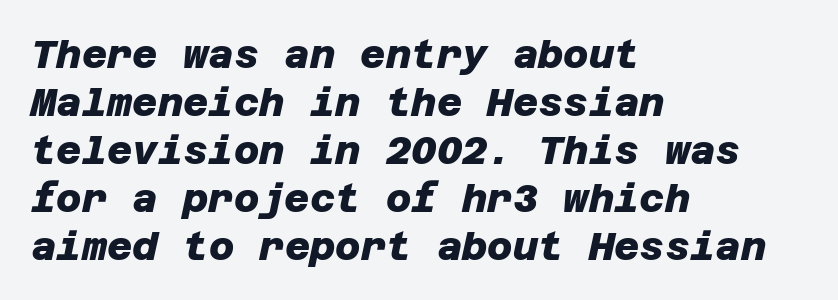
{"serif": "no", "bold": "yes", "weight": "heavy", "width": "normal", "stroke_contrast": "low", "x_height": "large", "underline": "no", "align": "left", "line_spacing_ratio": 1.23, "letter_spacing": "normal", "letter_spacing_em": 0.0, "glyph_px": 39}
